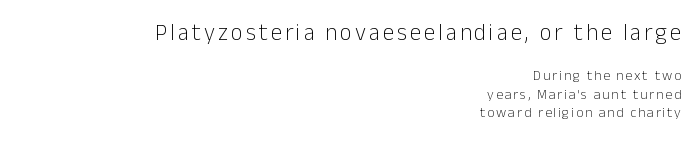
This sample uses an upright cut, with every glyph sitting square on the baseline. This is not heavy type; no bold has been used. Rule under the text: the space is simply empty. Caption: multi-line text, flush right, ragged left. What's the leading like? Ordinary, nothing unusual.
